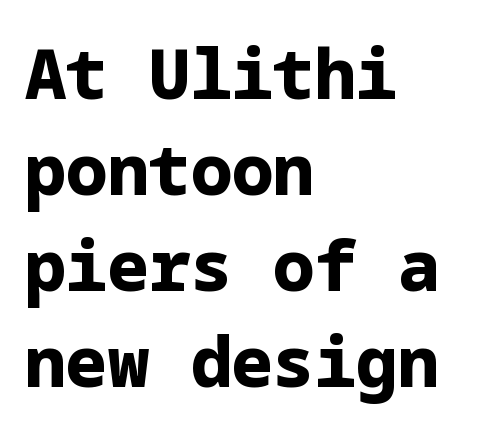
{"serif": "no", "italic": "no", "bold": "yes", "weight": "bold", "width": "normal", "stroke_contrast": "low", "x_height": "medium", "underline": "no", "align": "left", "line_spacing": "normal", "line_spacing_ratio": 1.39, "letter_spacing": "normal", "letter_spacing_em": 0.0, "glyph_px": 69}
